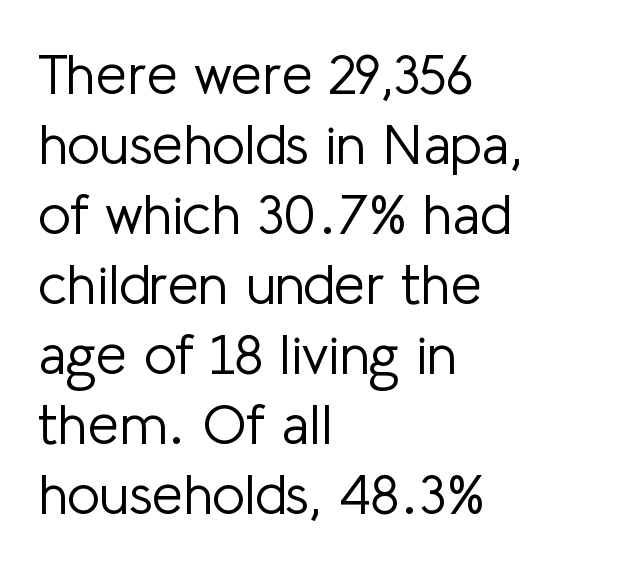
The line-height multiplier appears to be the usual default. The type sits square on the baseline with zero lean. The text was rendered using a sans face with plain stroke endings. Anything drawn beneath the words? Only blank space.
